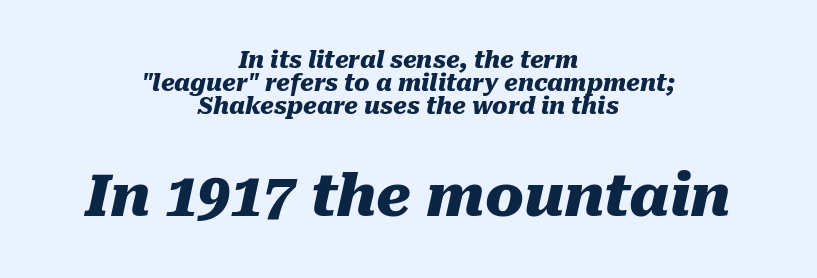
Tightly led — the rows are bunched. The rendering enlarges the type as you move from the upper chunk to the lower. These lines are rendered in a variable-pitch font. Reading down the block, each line starts at a different indent, mirrored at its end.
